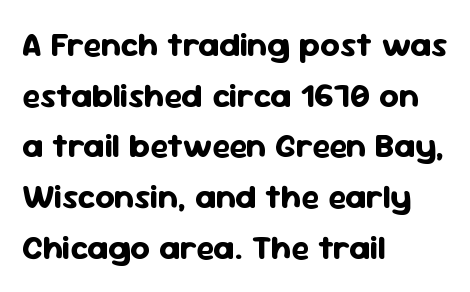
Q: Is the text bold? A: Yes.
Q: Is the text italic (slanted)? A: No, it is upright.
Q: Is the typeface a serif or a sans-serif typeface? A: Sans-serif.
Q: Is the text underlined? A: No.
Q: How is the paragraph aligned? A: Left-aligned.
Q: Is the spacing between letters normal or unusually wide? A: Normal.
Q: Is the spacing between lines tight, normal or loose? A: Normal.
Q: Width (condensed, normal, or wide)? A: Normal.
Q: Stroke contrast? A: Low.
Q: x-height? A: Medium.
Q: Monospaced? A: No.
